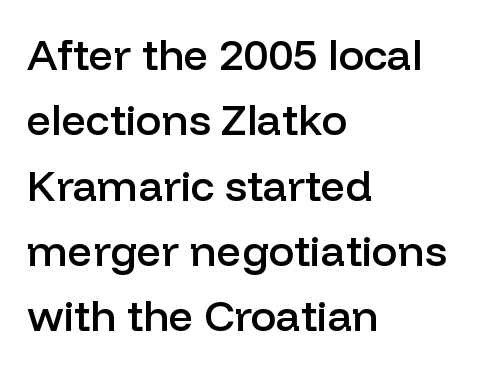
Q: Is the text bold? A: Semi-bold.
Q: Is the text italic (slanted)? A: No, it is upright.
Q: Is the typeface a serif or a sans-serif typeface? A: Sans-serif.
Q: Is the text underlined? A: No.
Q: How is the paragraph aligned? A: Left-aligned.
Q: Is the spacing between letters normal or unusually wide? A: Normal.
Q: Is the spacing between lines tight, normal or loose? A: Normal.
Q: Width (condensed, normal, or wide)? A: Normal.
Q: Stroke contrast? A: Low.
Q: x-height? A: Medium.
Q: Monospaced? A: No.
